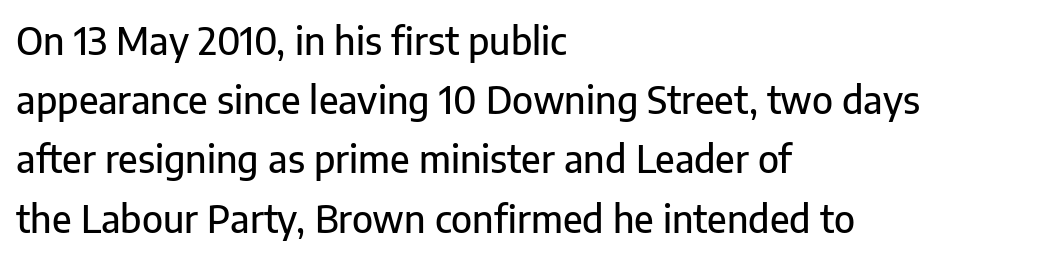
{"serif": "no", "italic": "no", "width": "normal", "stroke_contrast": "low", "x_height": "medium", "monospaced": "no", "underline": "no", "align": "left", "line_spacing": "normal", "line_spacing_ratio": 1.6, "letter_spacing": "normal", "letter_spacing_em": 0.0, "glyph_px": 37}
